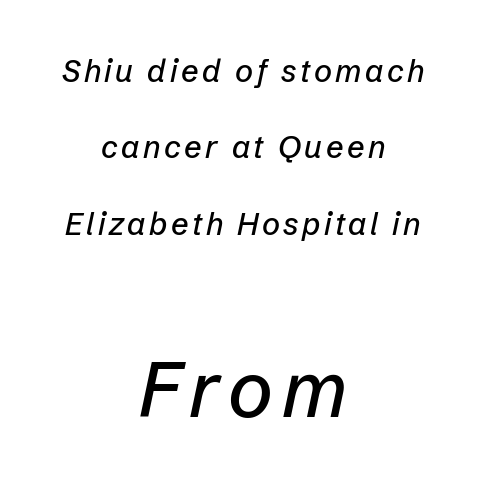
The image shows 77 px text type, italic (leaning right); set centered, loose line spacing (2.46x), not underlined; the second (bottom) block is 2.48x larger; low stroke contrast and a medium x-height.
